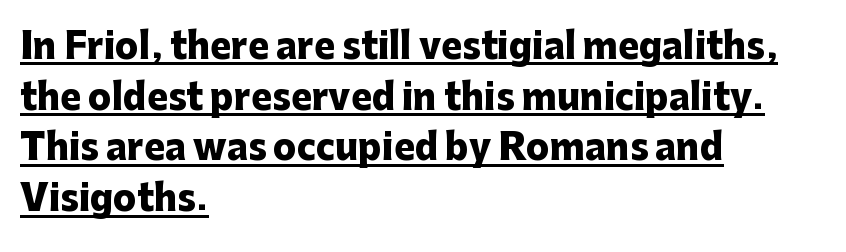
{"serif": "no", "italic": "no", "bold": "yes", "weight": "heavy", "width": "normal", "stroke_contrast": "low", "x_height": "medium", "monospaced": "no", "underline": "yes", "align": "left", "line_spacing": "normal", "line_spacing_ratio": 1.45, "letter_spacing": "normal", "letter_spacing_em": 0.0, "glyph_px": 35}
